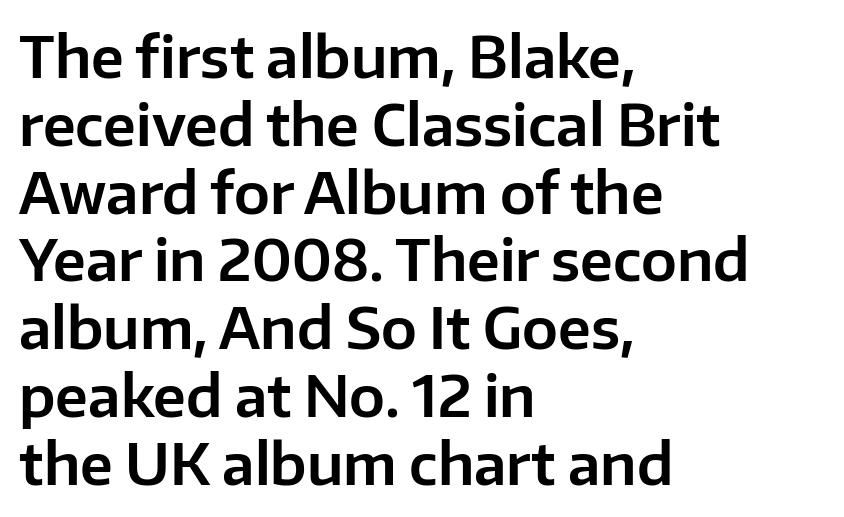
The image shows 57 px sans-serif type, upright; set left-aligned, line spacing 1.19x, normal letter spacing, not underlined; low stroke contrast and a medium x-height.
